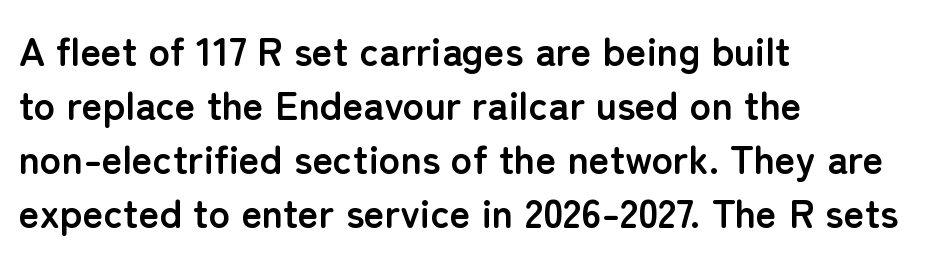
These lines are rendered in a variable-pitch font. Thick stems and heavy bowls — unmistakably bold. Caption: standard tracking, unaltered. Rows of type keep a routine distance in the vertical direction.
